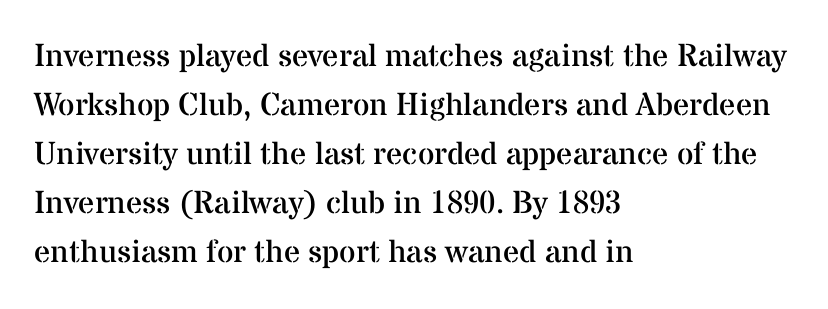
The lines are quadded left. Compared with typical paragraphs, the rows here are spaced about the same. A roman cut, with each character standing at attention. The letterforms sit shoulder to shoulder at normal distance.
